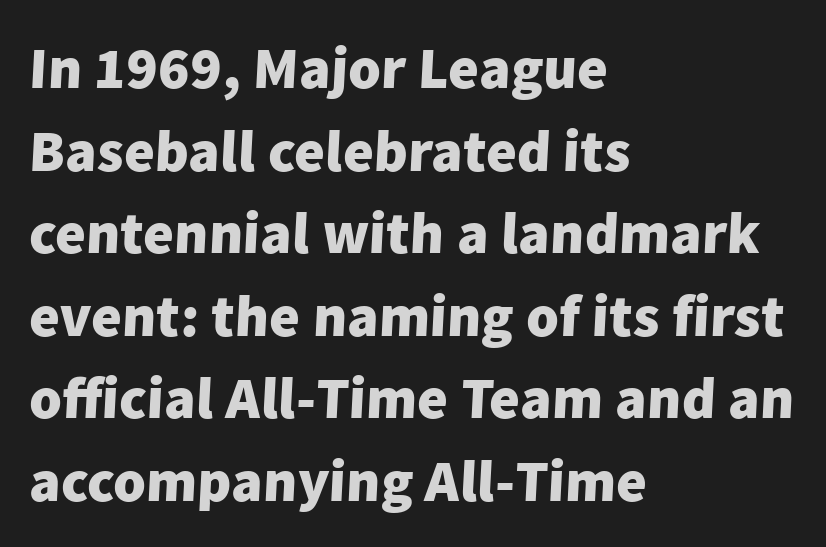
The image shows 59 px heavy sans-serif type; set left-aligned, normal line spacing (1.4x), normal letter spacing, not underlined; low stroke contrast and a medium x-height.
